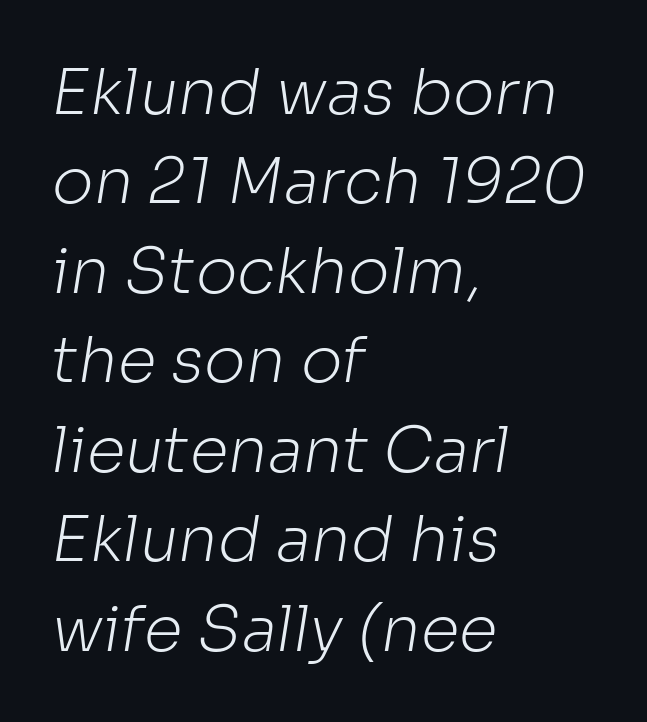
Q: Is the text bold? A: No.
Q: Is the typeface a serif or a sans-serif typeface? A: Sans-serif.
Q: Is the text underlined? A: No.
Q: How is the paragraph aligned? A: Left-aligned.
Q: Is the spacing between letters normal or unusually wide? A: Normal.
Q: Is the spacing between lines tight, normal or loose? A: Normal.
Q: Width (condensed, normal, or wide)? A: Normal.
Q: Stroke contrast? A: Low.
Q: x-height? A: Medium.
Q: Monospaced? A: No.
